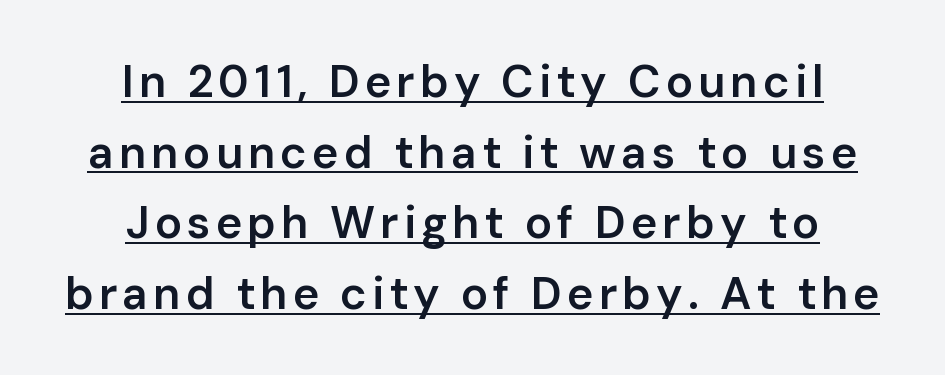
{"serif": "no", "italic": "no", "bold": "semi", "weight": "semibold", "width": "normal", "stroke_contrast": "low", "x_height": "medium", "monospaced": "no", "underline": "yes", "align": "center", "line_spacing": "normal", "line_spacing_ratio": 1.57, "glyph_px": 45}
